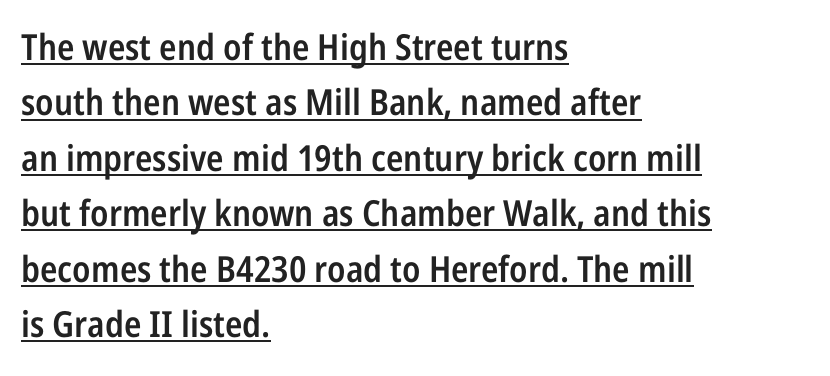
{"serif": "no", "italic": "no", "bold": "semi", "weight": "semibold", "width": "condensed", "stroke_contrast": "low", "x_height": "medium", "monospaced": "no", "underline": "yes", "align": "left", "line_spacing": "normal", "line_spacing_ratio": 1.54, "letter_spacing": "normal", "letter_spacing_em": 0.0, "glyph_px": 36}
